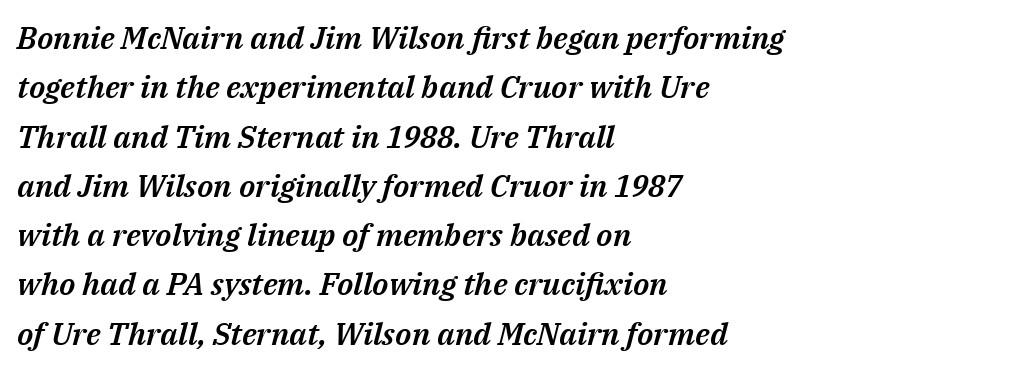
The image shows 31 px text type, italic (leaning right); set left-aligned, normal line spacing (1.59x), normal letter spacing, not underlined; medium stroke contrast and a medium x-height.
